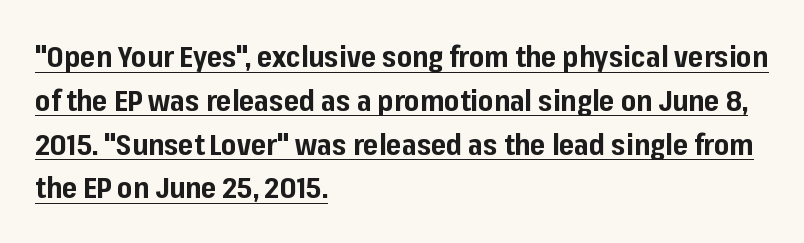
{"serif": "no", "italic": "no", "bold": "yes", "weight": "bold", "width": "normal", "stroke_contrast": "low", "x_height": "medium", "monospaced": "no", "underline": "yes", "align": "left", "line_spacing": "normal", "line_spacing_ratio": 1.51, "letter_spacing": "normal", "letter_spacing_em": 0.0, "glyph_px": 29}
